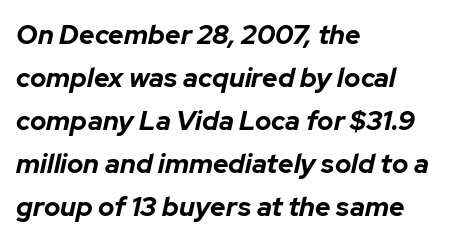
The image shows 27 px bold type, italic (leaning right); set left-aligned, normal line spacing (1.59x), normal letter spacing, not underlined.
